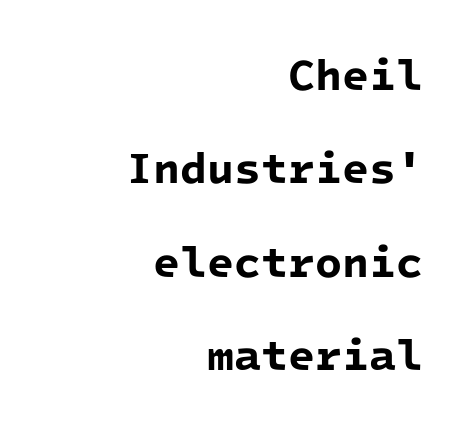
The image shows 44 px bold sans-serif type, monospaced; set right-aligned, loose line spacing (2.12x), normal letter spacing, not underlined; low stroke contrast and a medium x-height.
